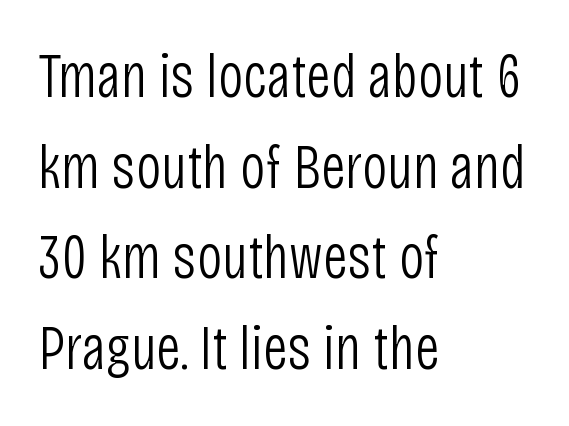
The image shows 63 px light, condensed sans-serif type, upright; set left-aligned, normal line spacing (1.44x), normal letter spacing, not underlined; low stroke contrast and a large x-height.
